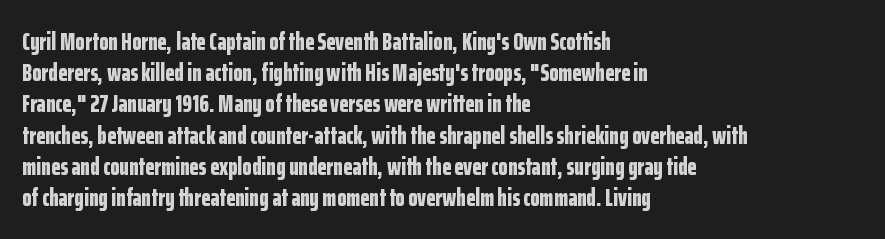
Every letter is thick-stroked: bold, no question. Line starts are locked; line ends wander. What's the leading like? Ordinary, nothing unusual. Glance below the letters and you will spot only blank space.
